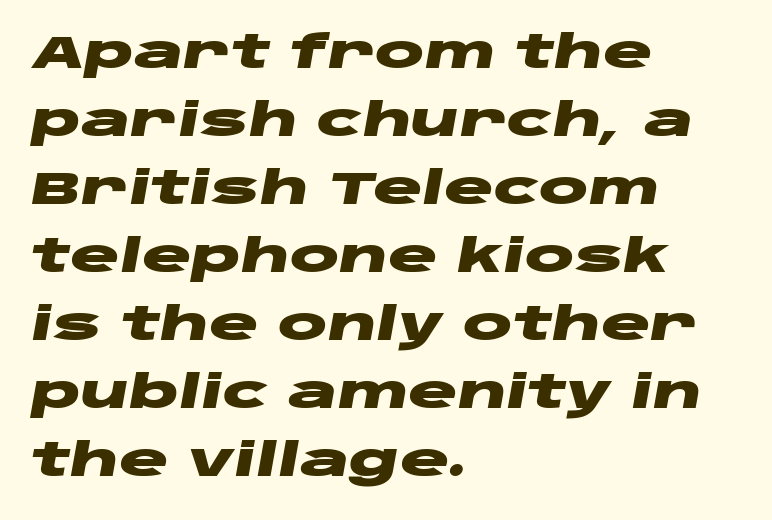
The image shows 46 px heavy, wide type, italic (leaning right); set left-aligned, normal line spacing (1.48x), normal letter spacing, not underlined; low stroke contrast and a large x-height.
